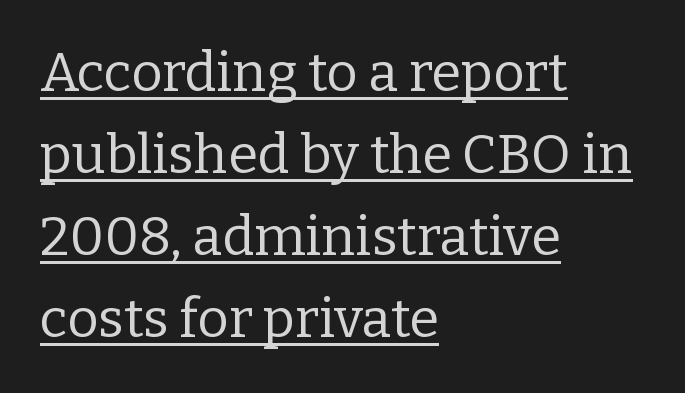
Q: Is the text bold? A: No.
Q: Is the text italic (slanted)? A: No, it is upright.
Q: Is the typeface a serif or a sans-serif typeface? A: Serif.
Q: Is the text underlined? A: Yes.
Q: How is the paragraph aligned? A: Left-aligned.
Q: Is the spacing between letters normal or unusually wide? A: Normal.
Q: Is the spacing between lines tight, normal or loose? A: Normal.
Q: Width (condensed, normal, or wide)? A: Normal.
Q: Stroke contrast? A: Low.
Q: x-height? A: Medium.
Q: Monospaced? A: No.
